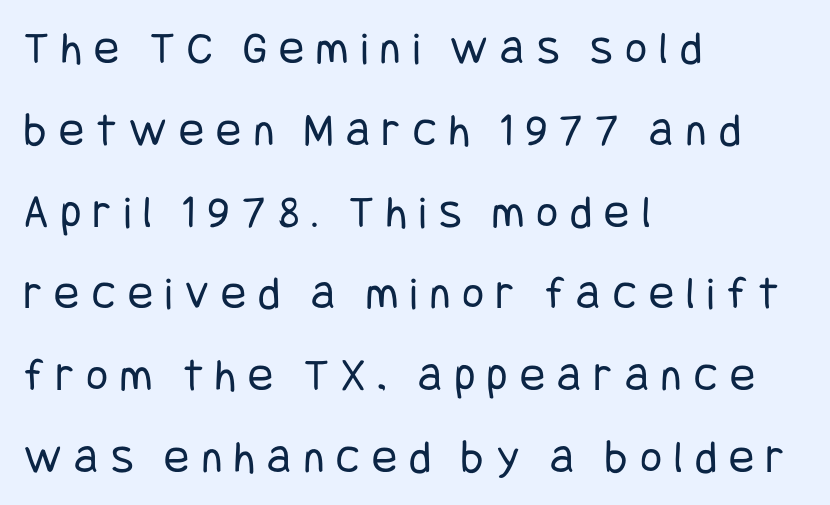
The image shows 47 px regular-weight, condensed sans-serif type, upright; set left-aligned, line spacing 1.74x, unusually wide letter spacing (+0.26 em), not underlined; low stroke contrast and a large x-height.
